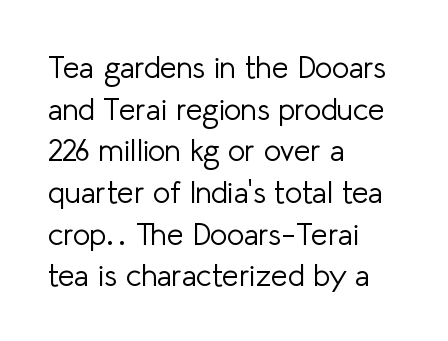
{"serif": "no", "italic": "no", "bold": "no", "weight": "light", "width": "normal", "stroke_contrast": "low", "x_height": "medium", "monospaced": "no", "underline": "no", "align": "left", "line_spacing": "normal", "line_spacing_ratio": 1.39, "letter_spacing": "normal", "letter_spacing_em": 0.0, "glyph_px": 30}
